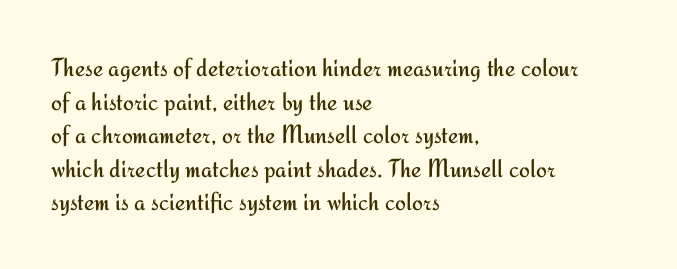
The image shows 26 px text type, upright; set left-aligned, normal line spacing (1.29x), normal letter spacing, not underlined.
